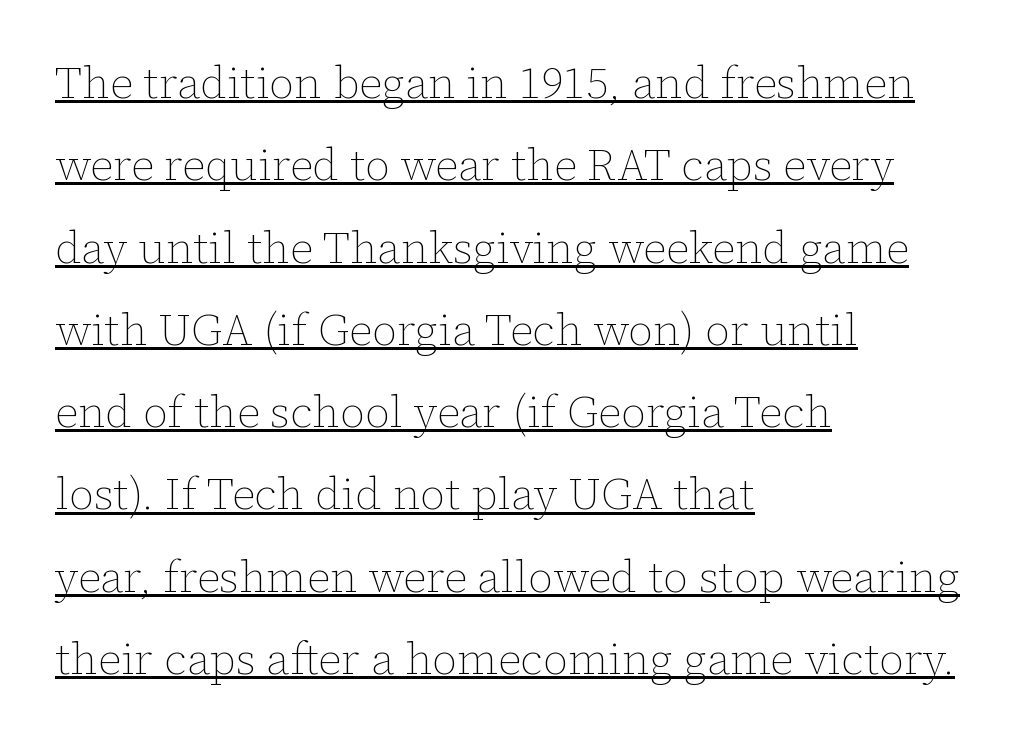
{"italic": "no", "bold": "no", "weight": "thin", "width": "normal", "stroke_contrast": "low", "x_height": "medium", "monospaced": "no", "underline": "yes", "align": "left", "line_spacing_ratio": 1.87, "letter_spacing": "normal", "letter_spacing_em": 0.0, "glyph_px": 44}
